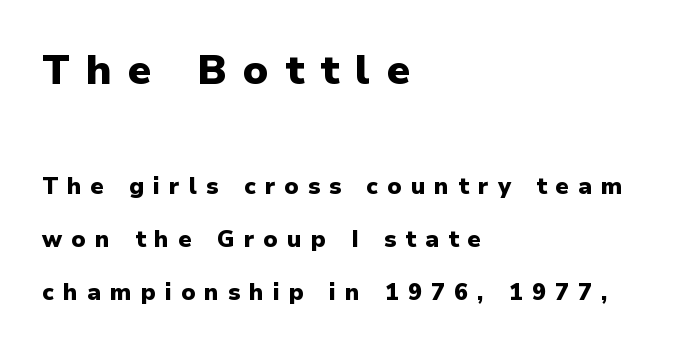
{"serif": "no", "italic": "no", "bold": "yes", "weight": "heavy", "width": "normal", "stroke_contrast": "low", "x_height": "medium", "monospaced": "no", "underline": "no", "align": "left", "line_spacing": "loose", "line_spacing_ratio": 2.31, "letter_spacing": "wide", "letter_spacing_em": 0.4, "larger_block": "first", "size_ratio": 1.78, "glyph_px": 41}
